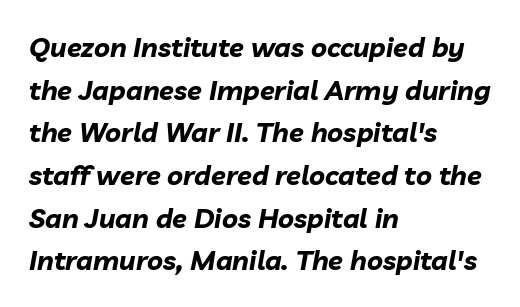
Q: Is the text bold? A: Yes.
Q: Is the text italic (slanted)? A: Yes, it leans right by about 10 degrees.
Q: Is the text underlined? A: No.
Q: How is the paragraph aligned? A: Left-aligned.
Q: Is the spacing between letters normal or unusually wide? A: Normal.
Q: Is the spacing between lines tight, normal or loose? A: Normal.
